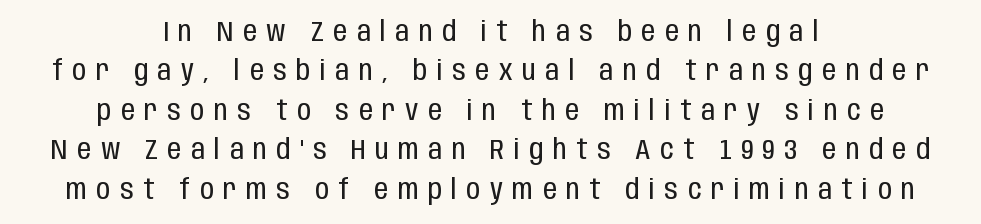
If you folded the block vertically in half, each line would mirror itself in length. The font is comparable to plain body text, perhaps lighter. Upright lettering throughout. Students, observe: this is what conventionally led text looks like. Beneath every word, the page is bare. Between one letter and the next there's a generous, obvious gap.
